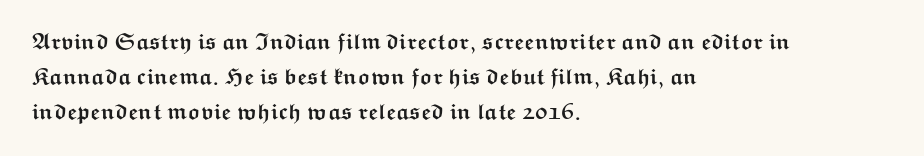
One-word summary of the alignment: left. Characters remain perfectly vertical along every line. Words float on clear page, feet unadorned. Look at the tracking — it's just the regular setting, nothing added.
